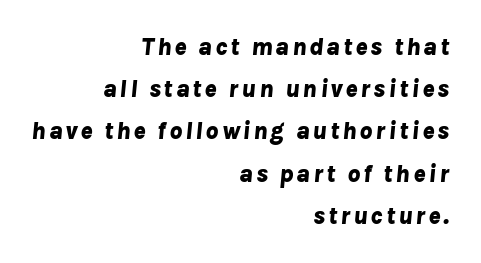
{"italic": "yes", "lean": "right", "slant_degrees": 8, "bold": "yes", "underline": "no", "align": "right", "line_spacing": "normal", "line_spacing_ratio": 1.69, "glyph_px": 25}
